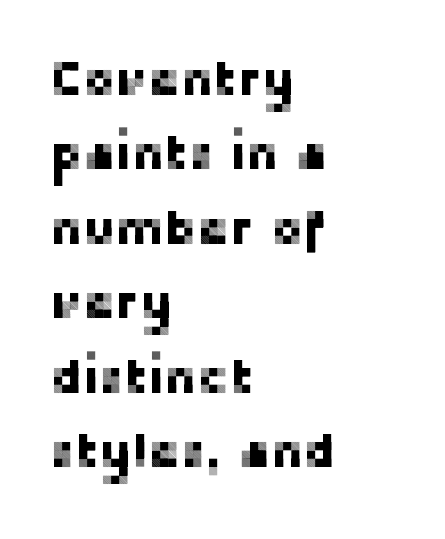
The image shows 49 px sans-serif type, upright; set left-aligned, normal line spacing (1.52x), normal letter spacing, not underlined; low stroke contrast and a medium x-height.
